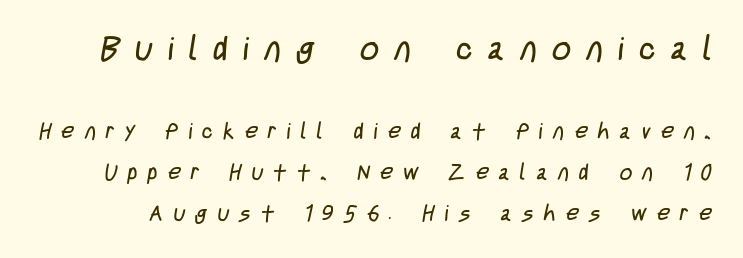
{"serif": "no", "bold": "no", "weight": "regular", "width": "condensed", "stroke_contrast": "low", "x_height": "large", "monospaced": "no", "underline": "no", "line_spacing_ratio": 1.87, "letter_spacing": "wide", "letter_spacing_em": 0.47, "larger_block": "first", "size_ratio": 1.5, "glyph_px": 33}
